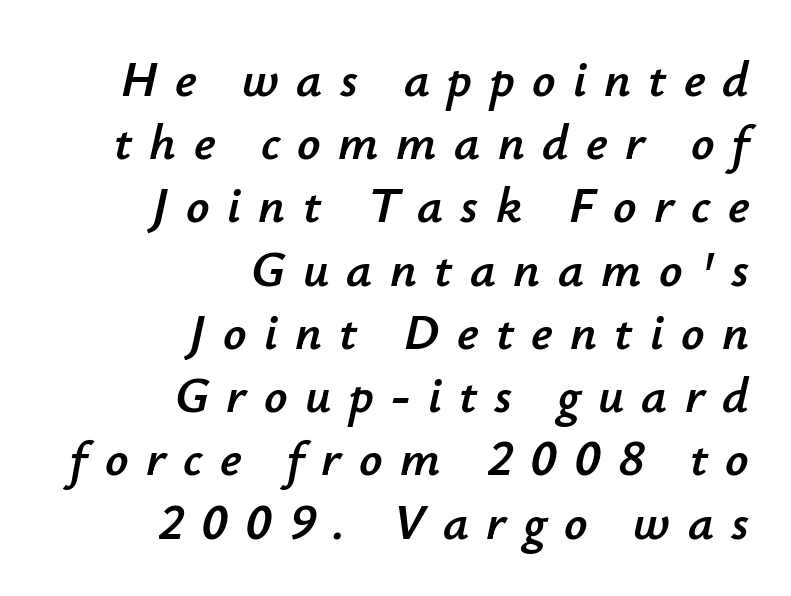
The image shows 51 px text type, italic (leaning right); set right-aligned, line spacing 1.24x, unusually wide letter spacing (+0.34 em), not underlined; low stroke contrast and a small x-height.
